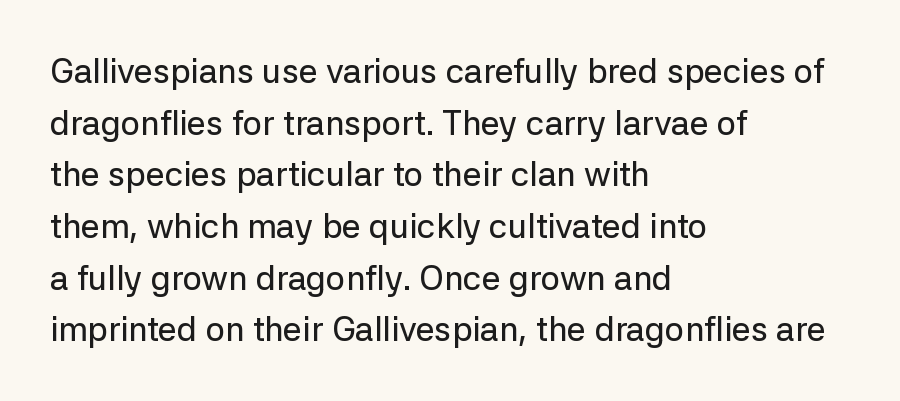
The image shows 34 px sans-serif type, upright; set left-aligned, normal line spacing (1.52x), normal letter spacing, not underlined; low stroke contrast and a medium x-height.
